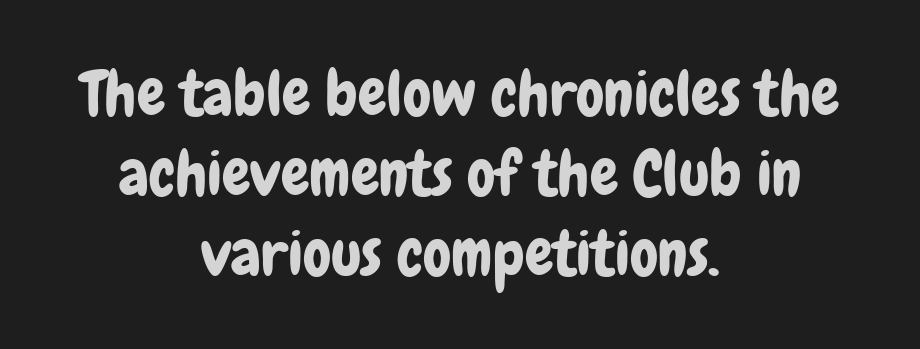
{"serif": "no", "italic": "no", "width": "condensed", "stroke_contrast": "low", "x_height": "medium", "monospaced": "no", "underline": "no", "align": "center", "line_spacing": "normal", "line_spacing_ratio": 1.27, "letter_spacing": "normal", "letter_spacing_em": 0.0, "glyph_px": 63}
